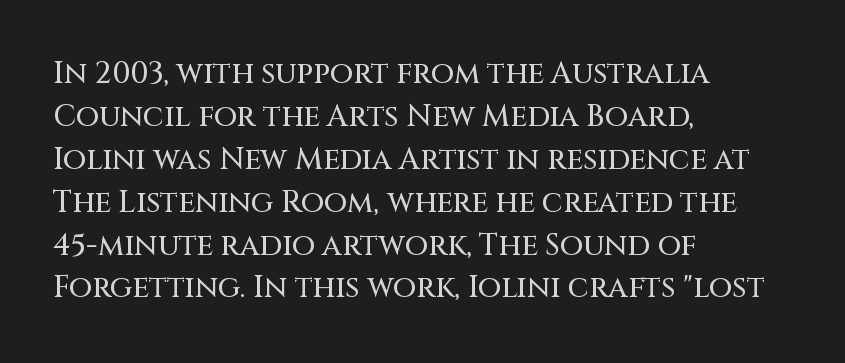
The rendering anchors every line to the left-hand side. Inter-character spacing is left at the font's built-in metrics. If you measured baseline to baseline, you'd find a middling distance. The text was rendered using a sans face with plain stroke endings.
